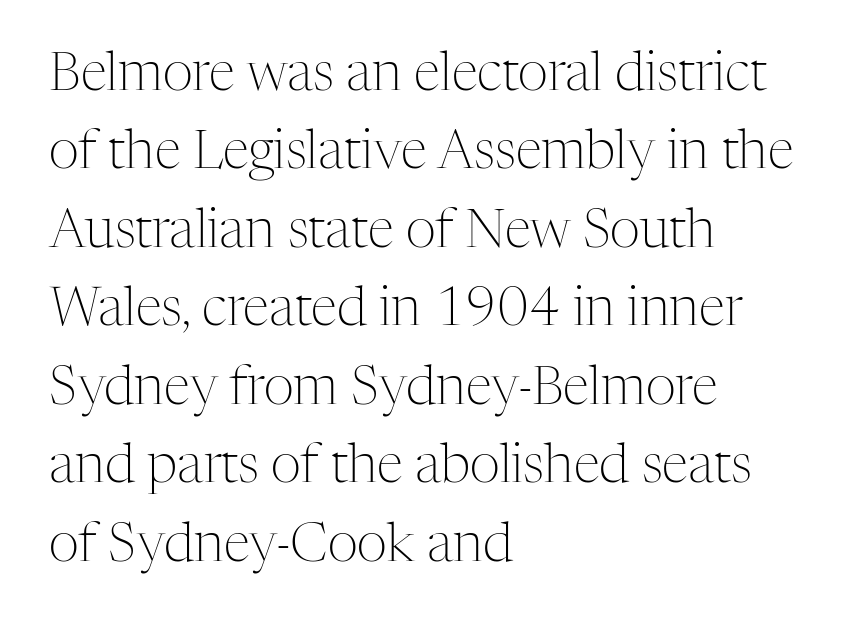
Q: Is the text bold? A: No.
Q: Is the text italic (slanted)? A: No, it is upright.
Q: Is the typeface a serif or a sans-serif typeface? A: Serif.
Q: Is the text underlined? A: No.
Q: How is the paragraph aligned? A: Left-aligned.
Q: Is the spacing between letters normal or unusually wide? A: Normal.
Q: Is the spacing between lines tight, normal or loose? A: Normal.
Q: Width (condensed, normal, or wide)? A: Normal.
Q: Stroke contrast? A: Medium.
Q: x-height? A: Medium.
Q: Monospaced? A: No.
